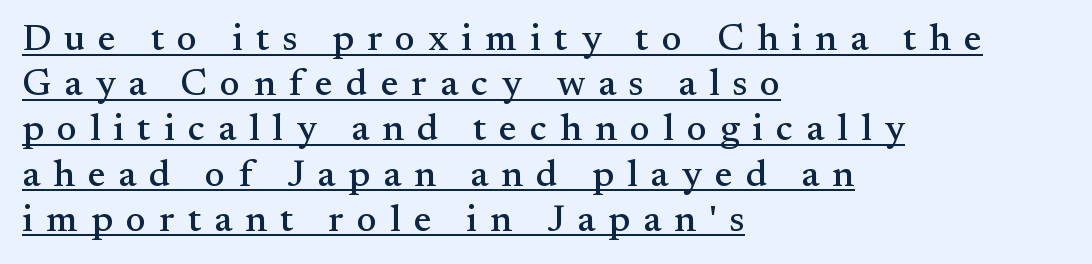
{"serif": "yes", "italic": "no", "width": "normal", "stroke_contrast": "medium", "x_height": "small", "monospaced": "no", "underline": "yes", "align": "left", "line_spacing_ratio": 1.19, "letter_spacing": "wide", "letter_spacing_em": 0.34, "glyph_px": 38}
